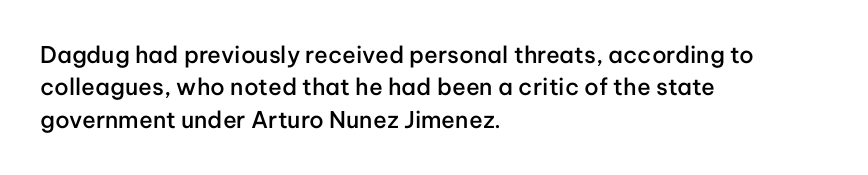
Q: Is the text bold? A: Semi-bold.
Q: Is the text italic (slanted)? A: No, it is upright.
Q: Is the text underlined? A: No.
Q: How is the paragraph aligned? A: Left-aligned.
Q: Is the spacing between letters normal or unusually wide? A: Normal.
Q: Is the spacing between lines tight, normal or loose? A: Normal.
